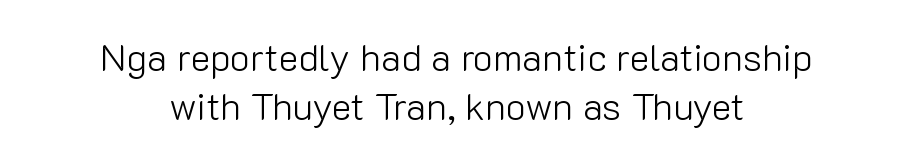
Q: Is the text bold? A: No.
Q: Is the text italic (slanted)? A: No, it is upright.
Q: Is the typeface a serif or a sans-serif typeface? A: Sans-serif.
Q: Is the text underlined? A: No.
Q: How is the paragraph aligned? A: Centered.
Q: Is the spacing between letters normal or unusually wide? A: Normal.
Q: Is the spacing between lines tight, normal or loose? A: Normal.
Q: Width (condensed, normal, or wide)? A: Normal.
Q: Stroke contrast? A: Low.
Q: x-height? A: Medium.
Q: Monospaced? A: No.
